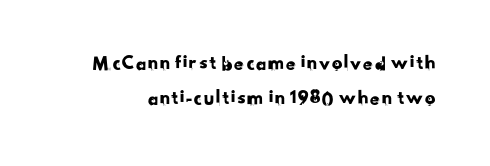
Q: Is the text underlined? A: No.
Q: Is the spacing between letters normal or unusually wide? A: Normal.
Q: Is the spacing between lines tight, normal or loose? A: Normal.
